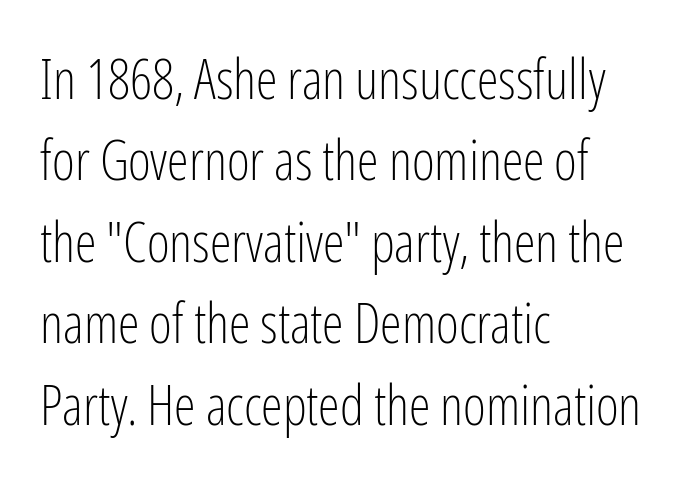
Q: Is the text bold? A: No.
Q: Is the text italic (slanted)? A: No, it is upright.
Q: Is the typeface a serif or a sans-serif typeface? A: Sans-serif.
Q: Is the text underlined? A: No.
Q: How is the paragraph aligned? A: Left-aligned.
Q: Is the spacing between letters normal or unusually wide? A: Normal.
Q: Is the spacing between lines tight, normal or loose? A: Normal.
Q: Width (condensed, normal, or wide)? A: Condensed.
Q: Stroke contrast? A: Low.
Q: x-height? A: Medium.
Q: Monospaced? A: No.
